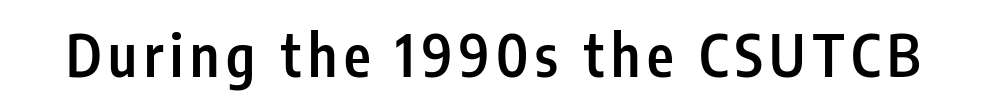
The image shows 57 px semibold, condensed sans-serif type, upright; set not underlined; low stroke contrast and a medium x-height.
